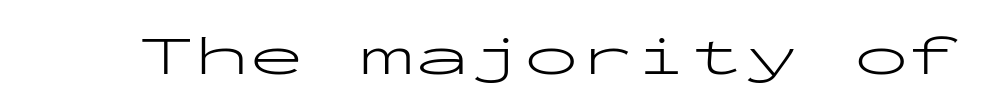
Stroke terminals: plain, sans-serif. Posture: straight, roman, zero tilt. The passage shown is typed in a monospace face where columns stay perfectly aligned. Type without underlining. No letter is thick-stroked: the sample isn't bold. In terms of letterspacing, this is plain default setting.
